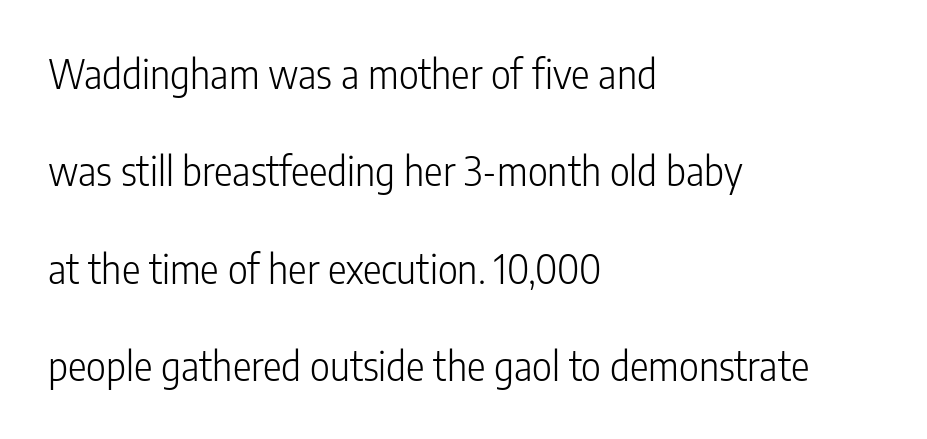
Q: Is the text bold? A: No.
Q: Is the text italic (slanted)? A: No, it is upright.
Q: Is the typeface a serif or a sans-serif typeface? A: Sans-serif.
Q: Is the text underlined? A: No.
Q: How is the paragraph aligned? A: Left-aligned.
Q: Is the spacing between letters normal or unusually wide? A: Normal.
Q: Is the spacing between lines tight, normal or loose? A: Loose.
Q: Width (condensed, normal, or wide)? A: Condensed.
Q: Stroke contrast? A: Low.
Q: x-height? A: Medium.
Q: Monospaced? A: No.
